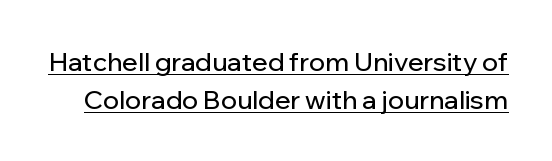
{"italic": "no", "underline": "yes", "line_spacing": "normal", "line_spacing_ratio": 1.47, "letter_spacing": "normal", "letter_spacing_em": 0.0, "glyph_px": 26}
